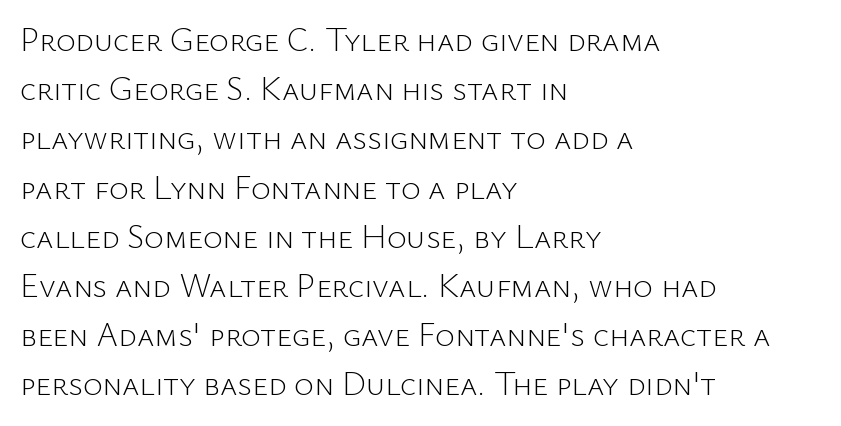
{"serif": "no", "italic": "no", "bold": "no", "weight": "light", "width": "normal", "stroke_contrast": "low", "x_height": "medium", "monospaced": "no", "underline": "no", "align": "left", "line_spacing": "normal", "line_spacing_ratio": 1.49, "letter_spacing": "normal", "letter_spacing_em": 0.0, "glyph_px": 33}
